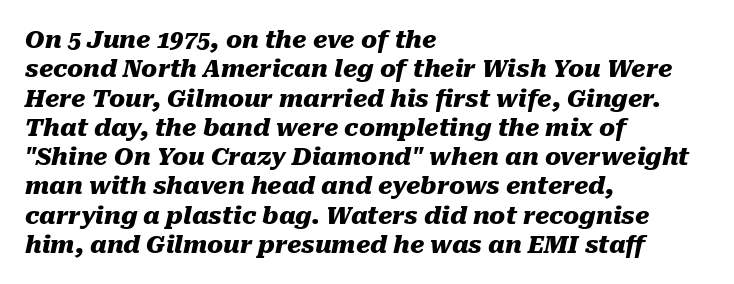
Q: Is the text bold? A: Yes.
Q: Is the text italic (slanted)? A: Yes, it leans right by about 10 degrees.
Q: Is the text underlined? A: No.
Q: How is the paragraph aligned? A: Left-aligned.
Q: Is the spacing between letters normal or unusually wide? A: Normal.
